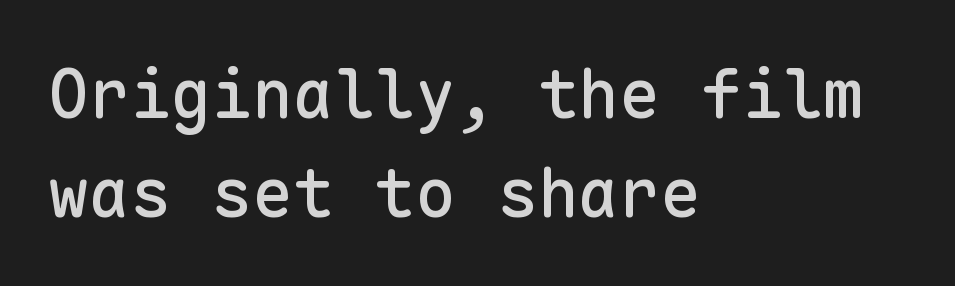
The image shows 68 px sans-serif type, upright, monospaced; set left-aligned, normal line spacing (1.45x), normal letter spacing, not underlined; low stroke contrast and a medium x-height.
